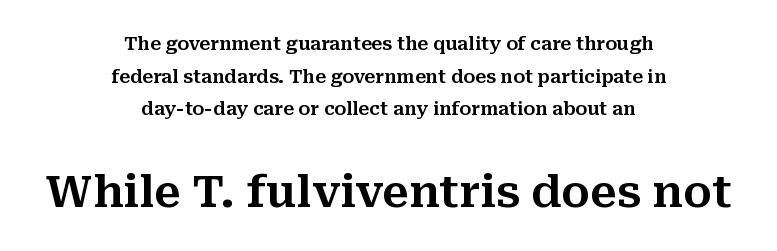
Serifs: yes, visible at the terminals of the letterforms. Descenders are the only things crossing below the line. A typesetter would call this proportional, since set widths differ per character. The designer gave the closing block more size than the opening block. Upright lettering throughout. The rag falls on both sides of this text block equally.
